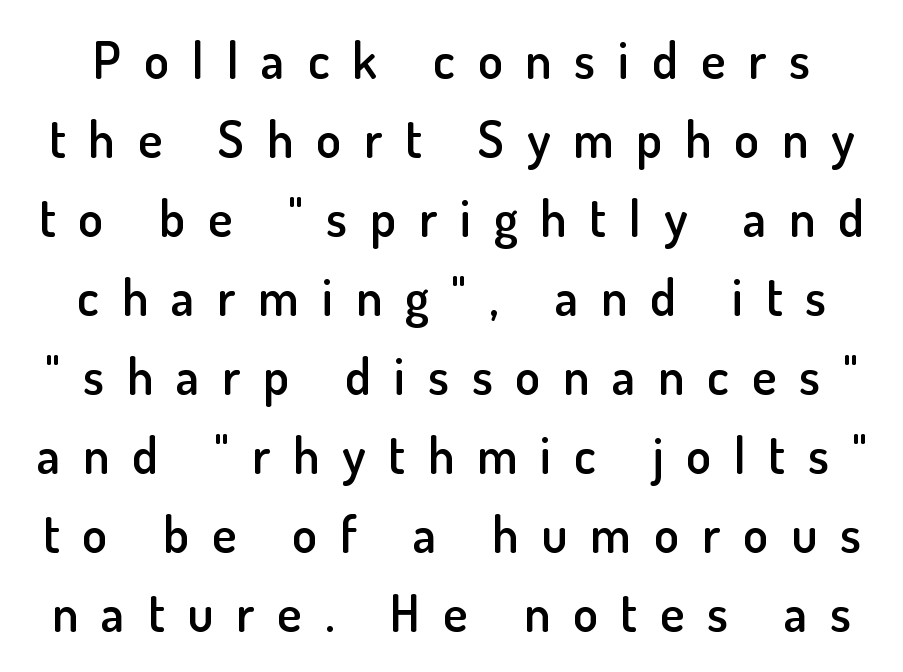
Q: Is the text bold? A: Semi-bold.
Q: Is the text italic (slanted)? A: No, it is upright.
Q: Is the typeface a serif or a sans-serif typeface? A: Sans-serif.
Q: Is the text underlined? A: No.
Q: Is the spacing between letters normal or unusually wide? A: Unusually wide.
Q: Is the spacing between lines tight, normal or loose? A: Normal.
Q: Width (condensed, normal, or wide)? A: Normal.
Q: Stroke contrast? A: Low.
Q: x-height? A: Small.
Q: Monospaced? A: No.
